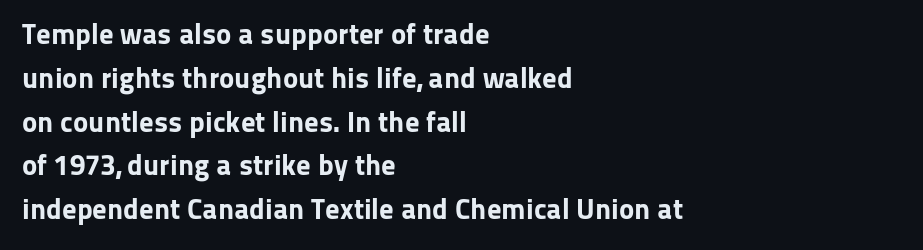
The face used here is a sans, in the tradition of grotesques and geometrics. The compositor pushed each line to the left boundary. A full-strength bold gives these letters their thick strokes. The gap between lines stays unmarked. There is no visible air inserted between adjacent glyphs. The face used here is proportionally spaced, like ordinary book or web type.
